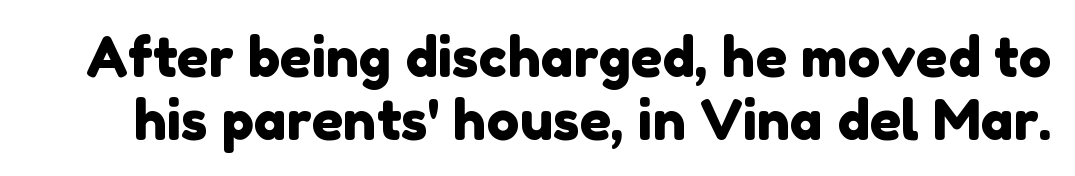
{"serif": "no", "width": "normal", "stroke_contrast": "low", "x_height": "medium", "monospaced": "no", "underline": "no", "line_spacing": "tight", "line_spacing_ratio": 1.14, "letter_spacing": "normal", "letter_spacing_em": 0.0, "glyph_px": 55}
